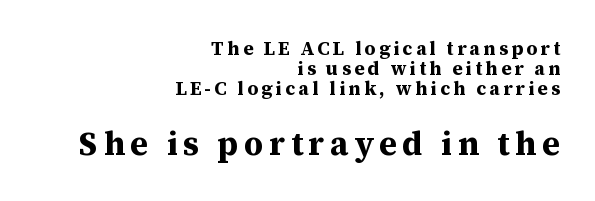
Q: Is the text bold? A: Yes.
Q: Is the text italic (slanted)? A: No, it is upright.
Q: Is the typeface a serif or a sans-serif typeface? A: Serif.
Q: Is the text underlined? A: No.
Q: How is the paragraph aligned? A: Right-aligned.
Q: Is the spacing between lines tight, normal or loose? A: Tight.
Q: Which block of text is set in a larger size, the first (top) or the second (bottom)? A: The second (bottom) one.
Q: Width (condensed, normal, or wide)? A: Normal.
Q: Stroke contrast? A: Medium.
Q: x-height? A: Medium.
Q: Monospaced? A: No.
